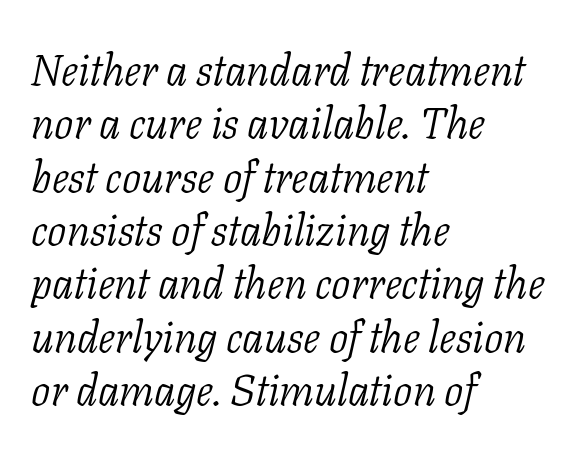
Q: Is the text bold? A: No.
Q: Is the text italic (slanted)? A: Yes, it leans right by about 11 degrees.
Q: Is the typeface a serif or a sans-serif typeface? A: Serif.
Q: Is the text underlined? A: No.
Q: How is the paragraph aligned? A: Left-aligned.
Q: Is the spacing between letters normal or unusually wide? A: Normal.
Q: Width (condensed, normal, or wide)? A: Normal.
Q: Stroke contrast? A: Low.
Q: x-height? A: Medium.
Q: Monospaced? A: No.
